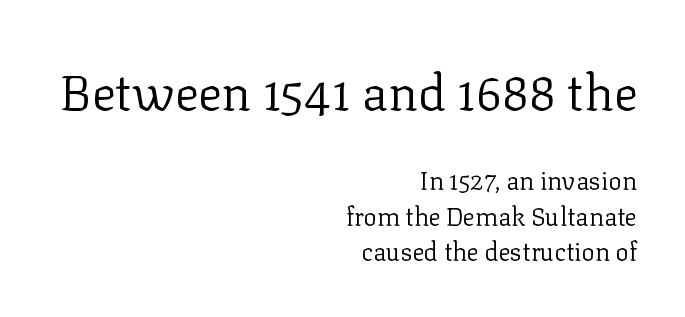
You could call the tracking neutral — neither tight nor loose. The specimen omits any rule beneath the text block's lines. The face used here appears at its bigger size in the upper chunk. The specimen reads as upright at a glance. The space between consecutive lines is moderate. Summary of weight: not heavy and not bold.
